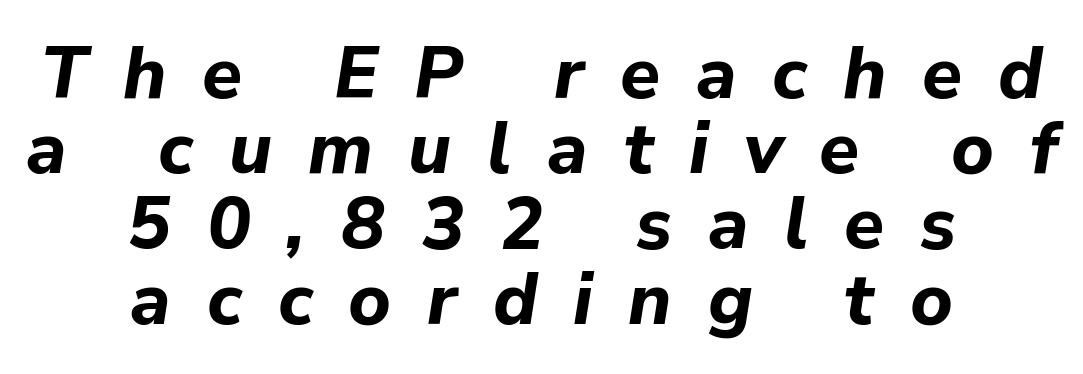
Q: Is the text bold? A: Yes.
Q: Is the text italic (slanted)? A: Yes, it leans right by about 9 degrees.
Q: Is the text underlined? A: No.
Q: How is the paragraph aligned? A: Centered.
Q: Is the spacing between letters normal or unusually wide? A: Unusually wide.
Q: Is the spacing between lines tight, normal or loose? A: Tight.
Q: Width (condensed, normal, or wide)? A: Normal.
Q: Stroke contrast? A: Low.
Q: x-height? A: Medium.
Q: Monospaced? A: No.
